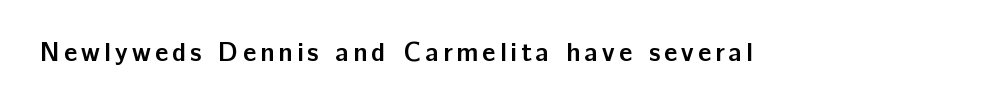
The image shows 26 px bold type, upright; set not underlined.
